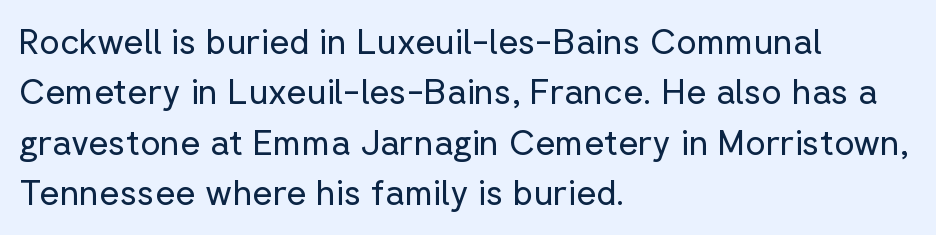
The image shows 35 px regular-weight sans-serif type, upright; set left-aligned, normal line spacing (1.44x), normal letter spacing, not underlined; low stroke contrast and a medium x-height.
